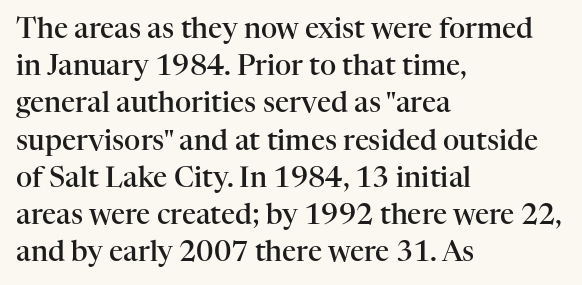
{"serif": "yes", "italic": "no", "bold": "semi", "weight": "semibold", "width": "normal", "stroke_contrast": "high", "x_height": "medium", "monospaced": "no", "underline": "no", "align": "left", "line_spacing": "normal", "line_spacing_ratio": 1.33, "letter_spacing": "normal", "letter_spacing_em": 0.0, "glyph_px": 28}
